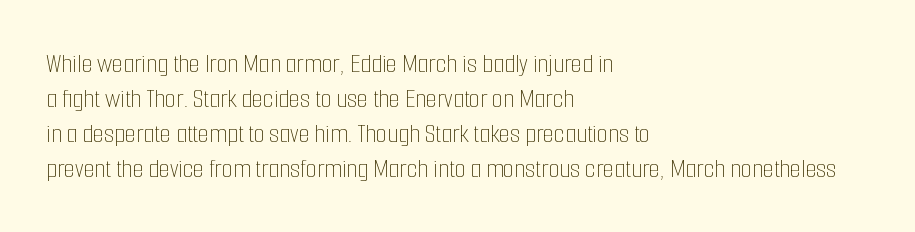
Clear beneath every line of the passage. Every row of glyphs begins at an identical x-position on the left. Stroke mass is kept to a normal reading level or below. Between one letter and the next there's only the usual sliver of space. Ascenders rise straight up at ninety degrees.
